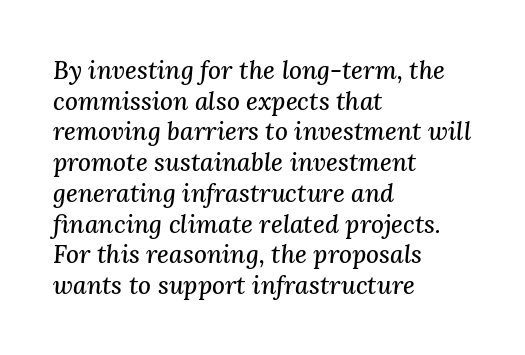
The image shows 25 px text type, italic (leaning right); set left-aligned, line spacing 1.23x, normal letter spacing, not underlined.
